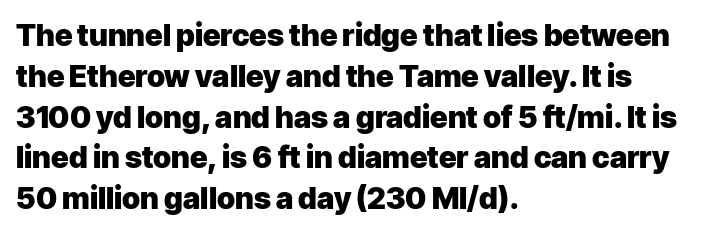
The image shows 30 px heavy sans-serif type, upright; set left-aligned, normal line spacing (1.36x), normal letter spacing, not underlined; low stroke contrast and a medium x-height.
